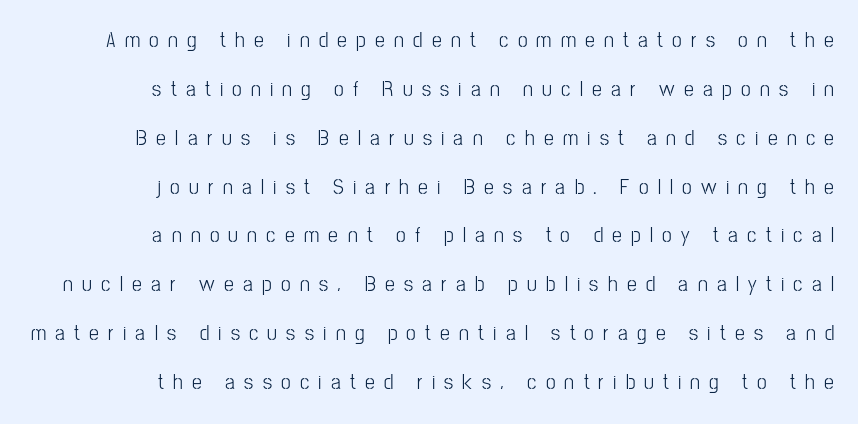
{"italic": "no", "underline": "no", "align": "right", "line_spacing": "loose", "line_spacing_ratio": 2.22, "letter_spacing": "wide", "letter_spacing_em": 0.42, "glyph_px": 22}
